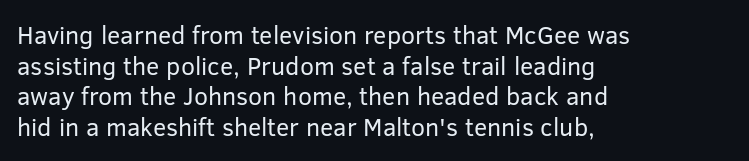
The image shows 25 px text type, upright; set left-aligned, line spacing 1.23x, normal letter spacing, not underlined.
